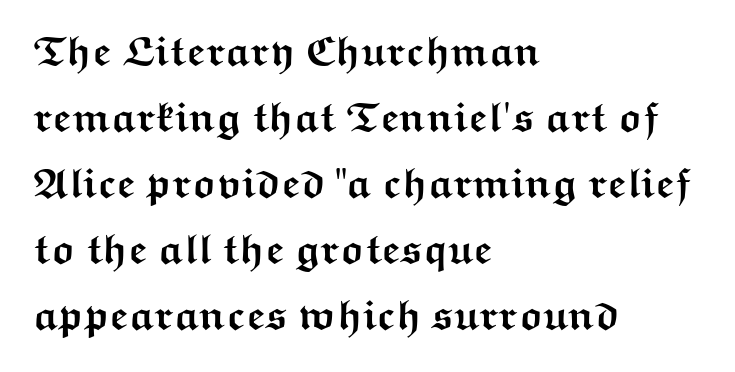
{"serif": "no", "italic": "no", "bold": "yes", "weight": "semibold", "width": "wide", "stroke_contrast": "medium", "x_height": "medium", "monospaced": "no", "underline": "no", "align": "left", "line_spacing": "normal", "line_spacing_ratio": 1.57, "letter_spacing": "normal", "letter_spacing_em": 0.0, "glyph_px": 42}
